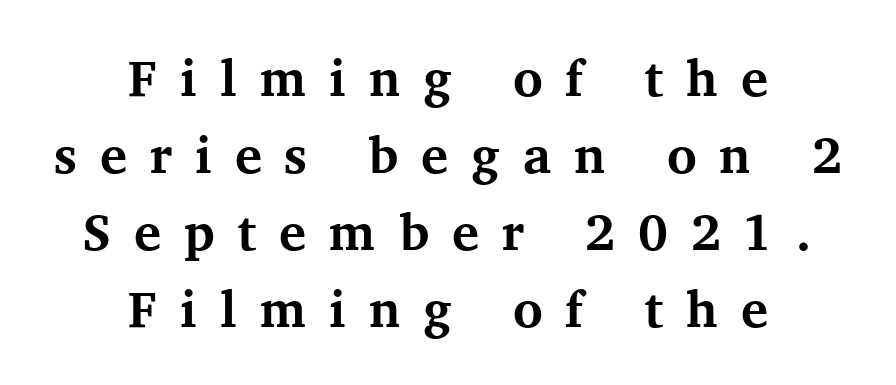
Q: Is the text bold? A: Yes.
Q: Is the text italic (slanted)? A: No, it is upright.
Q: Is the typeface a serif or a sans-serif typeface? A: Serif.
Q: Is the text underlined? A: No.
Q: How is the paragraph aligned? A: Centered.
Q: Is the spacing between letters normal or unusually wide? A: Unusually wide.
Q: Is the spacing between lines tight, normal or loose? A: Normal.
Q: Width (condensed, normal, or wide)? A: Normal.
Q: Stroke contrast? A: Medium.
Q: x-height? A: Medium.
Q: Monospaced? A: No.
